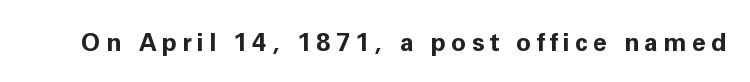
Q: Is the text bold? A: Yes.
Q: Is the text italic (slanted)? A: No, it is upright.
Q: Is the text underlined? A: No.
Q: Is the spacing between letters normal or unusually wide? A: Unusually wide.
